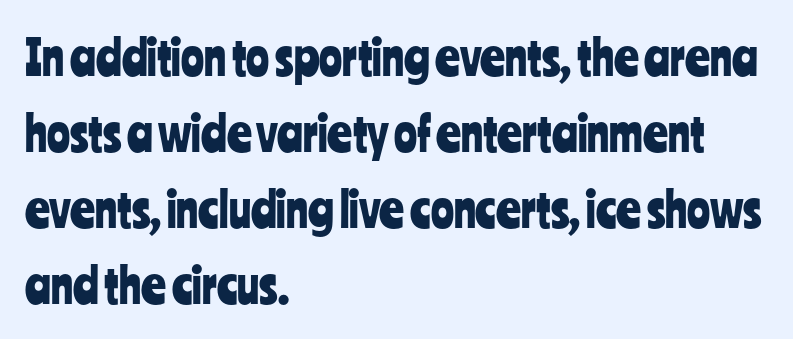
{"serif": "no", "italic": "no", "width": "condensed", "stroke_contrast": "low", "x_height": "medium", "monospaced": "no", "underline": "no", "align": "left", "line_spacing": "normal", "line_spacing_ratio": 1.58, "letter_spacing": "normal", "letter_spacing_em": 0.0, "glyph_px": 48}
